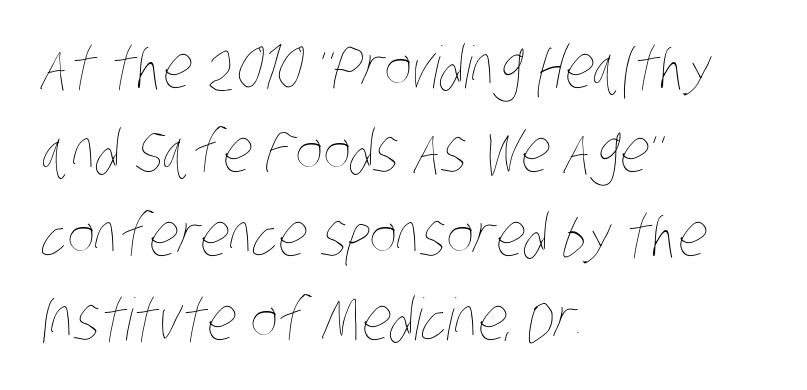
{"bold": "no", "weight": "thin", "width": "condensed", "stroke_contrast": "low", "x_height": "large", "monospaced": "no", "underline": "no", "align": "left", "line_spacing": "normal", "line_spacing_ratio": 1.45, "letter_spacing": "normal", "letter_spacing_em": 0.0, "glyph_px": 58}
